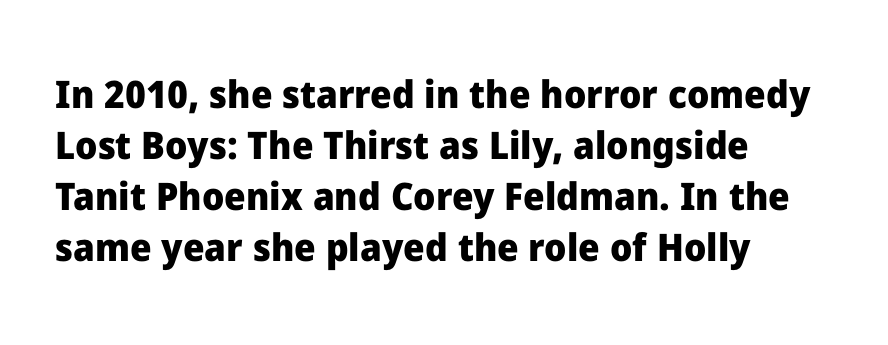
The rendering anchors every line to the left-hand side. I'd describe the lettering as bold — thick and assertive. This is sans-serif lettering, the kind often seen on screens and signage. The foot of each line stays bare and open. Each word holds together tightly as a unit, with standard inter-letter gaps.
